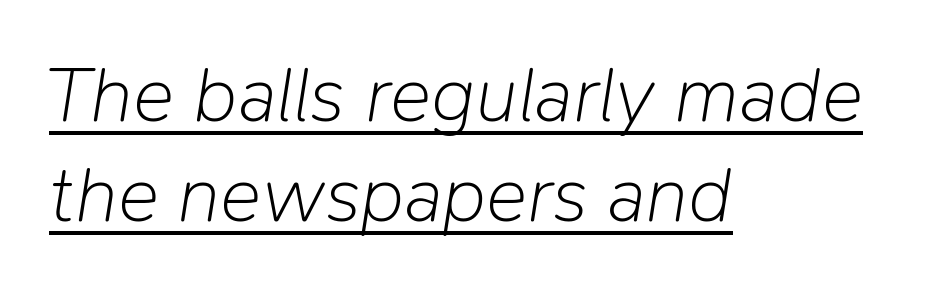
Spacing verdict: proportional, widths tailored to each character. Style check: oblique. Words appear dense and cohesive because spacing is normal. These lines are set flush left with a ragged right edge. Each line of the rendering has a horizontal stroke beneath the glyphs. The font is comparable to plain body text, perhaps lighter.
